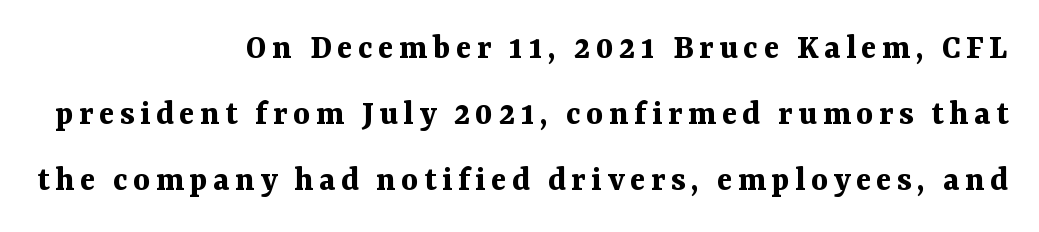
The image shows 36 px bold serif type, upright; set right-aligned, line spacing 1.84x, not underlined; medium stroke contrast and a medium x-height.
